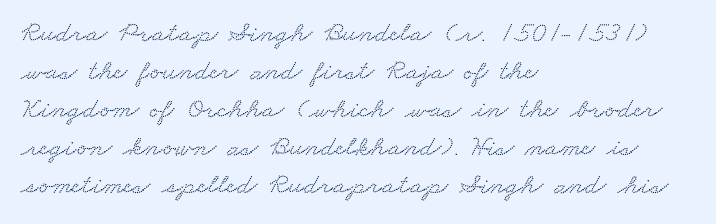
The image shows 29 px wide serif type; set left-aligned, normal line spacing (1.31x), normal letter spacing, not underlined; low stroke contrast and a small x-height.
